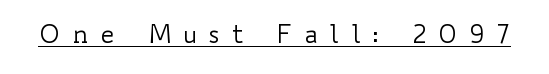
Stroke mass is kept to a normal reading level or below. What stands out about the letter spacing? Its width — letters are far apart. Vertical strokes here are truly vertical. What decoration does the sample have? An underline.
